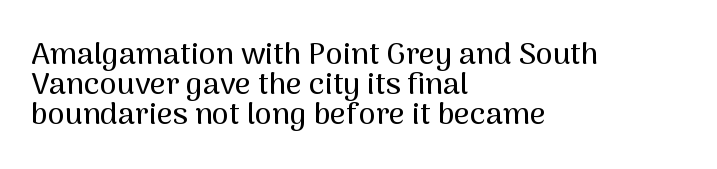
The image shows 31 px sans-serif type, upright; set left-aligned, tight line spacing (0.97x), normal letter spacing, not underlined; medium stroke contrast and a medium x-height.
